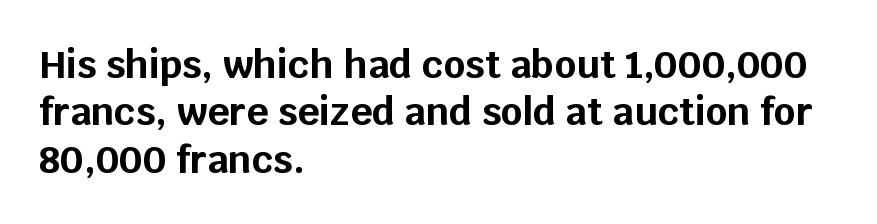
Tracking value appears to be zero — textbook default spacing. Designer's note — italics off, roman on. The specimen omits any rule beneath the text block's lines. Its strokes are broad and dark, the hallmark of bold type.
